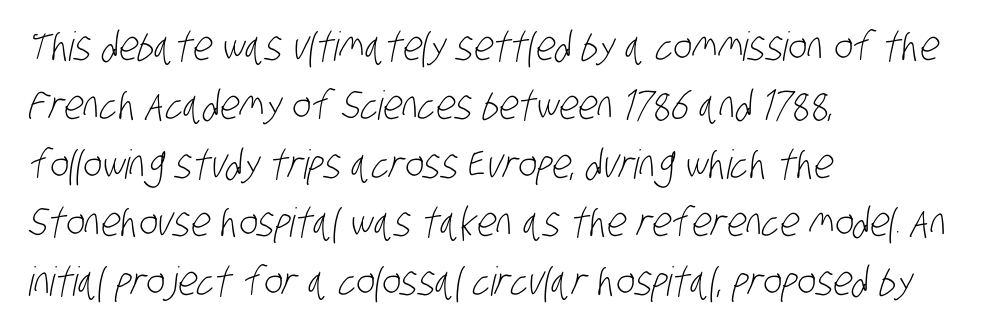
Q: Is the text bold? A: No.
Q: Is the typeface a serif or a sans-serif typeface? A: Sans-serif.
Q: Is the text underlined? A: No.
Q: How is the paragraph aligned? A: Left-aligned.
Q: Is the spacing between letters normal or unusually wide? A: Normal.
Q: Is the spacing between lines tight, normal or loose? A: Normal.
Q: Width (condensed, normal, or wide)? A: Condensed.
Q: Stroke contrast? A: Low.
Q: x-height? A: Large.
Q: Monospaced? A: No.
